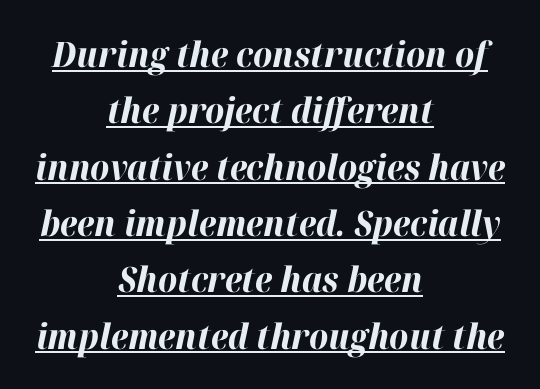
The image shows 35 px bold type, italic (leaning right); set centered, normal line spacing (1.61x), normal letter spacing, underlined; high stroke contrast and a medium x-height.
